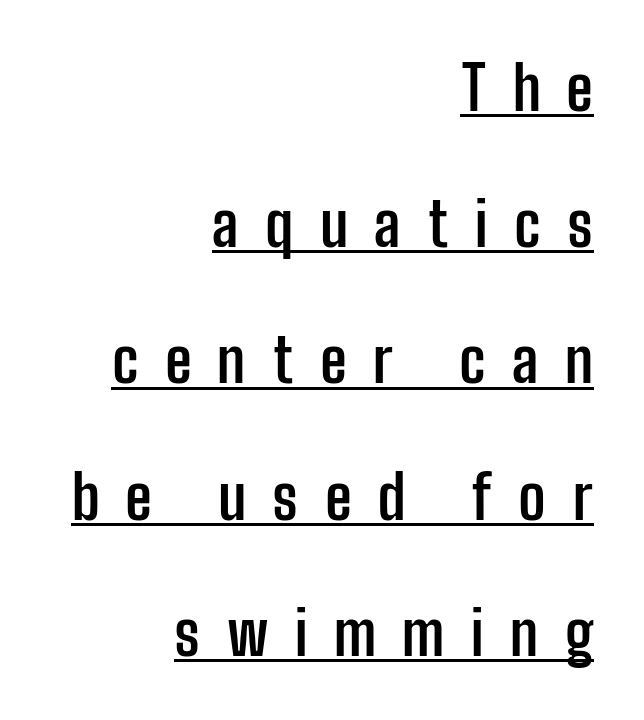
These lines are rendered in a variable-pitch font. These lines have a slow, spaced-out rhythm from letter to letter. Emphasis is given by a line drawn under the lettering. Heavy-handed strokes throughout: this text is bold. If you measured baseline to baseline, you'd find a long distance.
